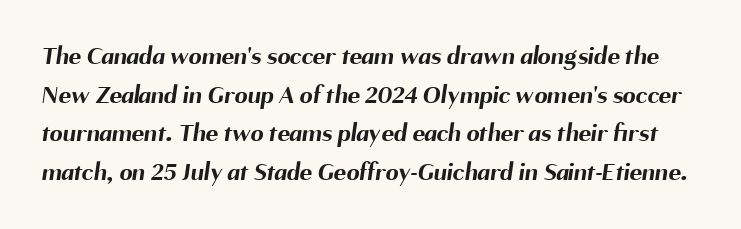
Characters follow at the spacing the type designer built in. Emphasis by weight is at full strength: bold. Glance below the letters and you will spot only blank space. Whoever set this chose a conventional vertical rhythm.
